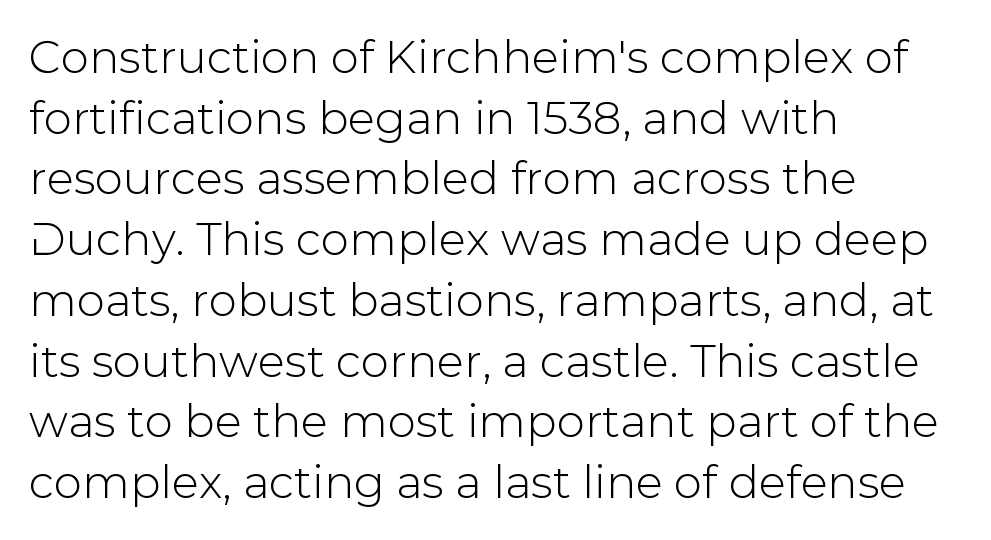
The space directly below the letters is spotless. Each line starts at the same left margin while the right side varies. Designer's note — italics off, roman on. The rendering uses natural spacing where letterforms have individual widths. Short note: letters normally spaced.
